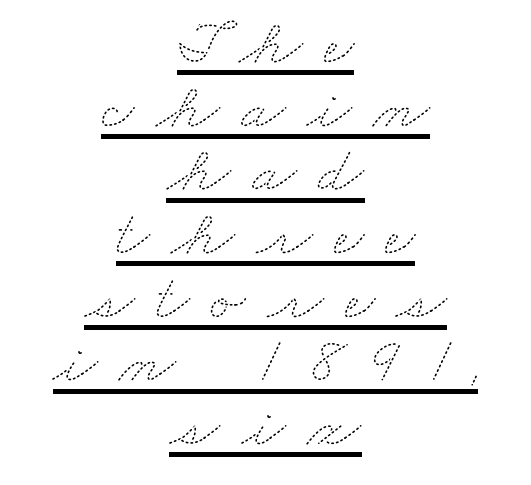
{"bold": "no", "weight": "thin", "width": "wide", "stroke_contrast": "medium", "x_height": "small", "monospaced": "no", "underline": "yes", "align": "center", "line_spacing": "tight", "line_spacing_ratio": 0.98, "letter_spacing": "wide", "letter_spacing_em": 0.33, "glyph_px": 65}
